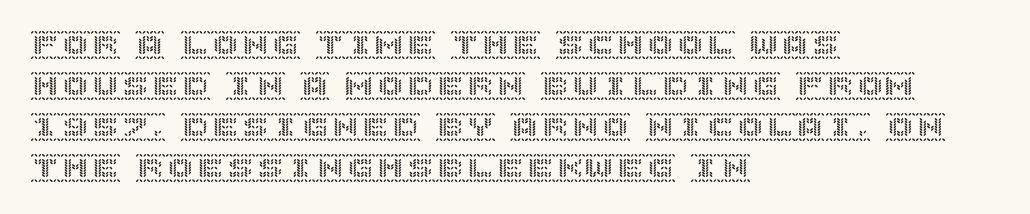
{"italic": "no", "width": "normal", "x_height": "large", "underline": "no", "align": "left", "line_spacing": "normal", "line_spacing_ratio": 1.37, "letter_spacing": "normal", "letter_spacing_em": 0.0, "glyph_px": 30}
